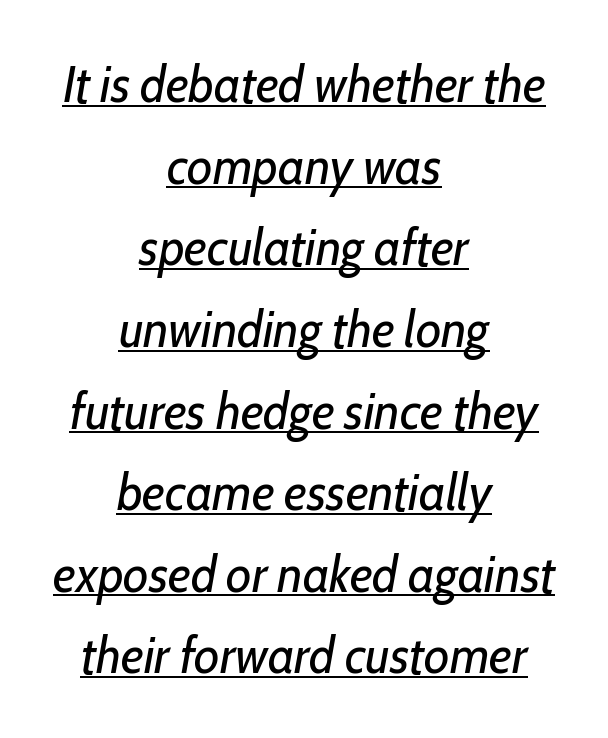
This sample has the flowing, uneven cadence of proportional lettering. Posture: slanted. Evenly set lines give the paragraph a standard silhouette. No extra ink here — the face is not bold. One-word summary of the alignment: center.
